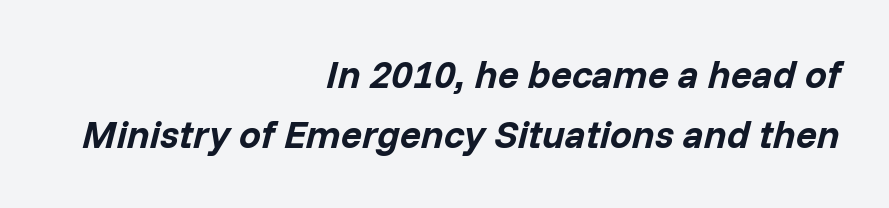
{"italic": "yes", "lean": "right", "slant_degrees": 14, "bold": "yes", "weight": "bold", "width": "normal", "stroke_contrast": "low", "x_height": "medium", "monospaced": "no", "underline": "no", "align": "right", "line_spacing": "normal", "line_spacing_ratio": 1.55, "letter_spacing": "normal", "letter_spacing_em": 0.0, "glyph_px": 39}
